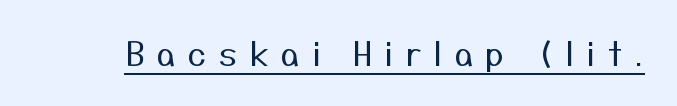
{"serif": "no", "italic": "no", "bold": "no", "weight": "regular", "width": "normal", "stroke_contrast": "medium", "x_height": "medium", "monospaced": "no", "underline": "yes", "letter_spacing": "wide", "letter_spacing_em": 0.36, "glyph_px": 33}
